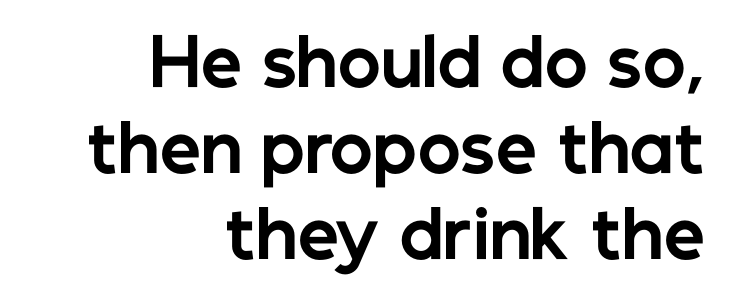
Q: Is the text bold? A: Yes.
Q: Is the text italic (slanted)? A: No, it is upright.
Q: Is the typeface a serif or a sans-serif typeface? A: Sans-serif.
Q: Is the text underlined? A: No.
Q: How is the paragraph aligned? A: Right-aligned.
Q: Is the spacing between letters normal or unusually wide? A: Normal.
Q: Is the spacing between lines tight, normal or loose? A: Normal.
Q: Width (condensed, normal, or wide)? A: Normal.
Q: Stroke contrast? A: Low.
Q: x-height? A: Medium.
Q: Monospaced? A: No.
